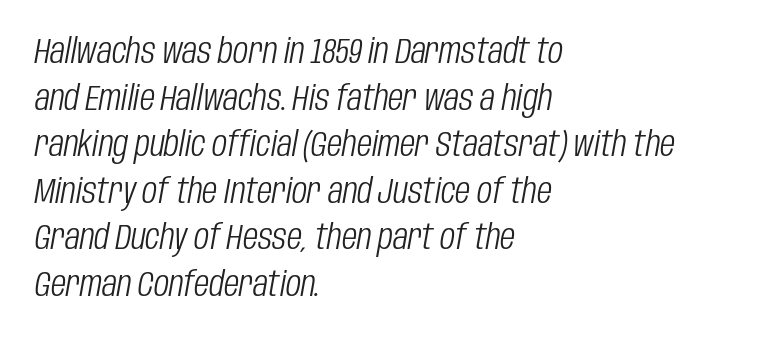
Weight: in the light-to-regular range. Horizontally, the lines are justified to the leading edge only. Varying glyph widths throughout — classic text-font behaviour. Rendered with sloped, italic letterforms. Just letters on the line, the space beneath them empty. These lines keep a tight, regular rhythm from letter to letter.
